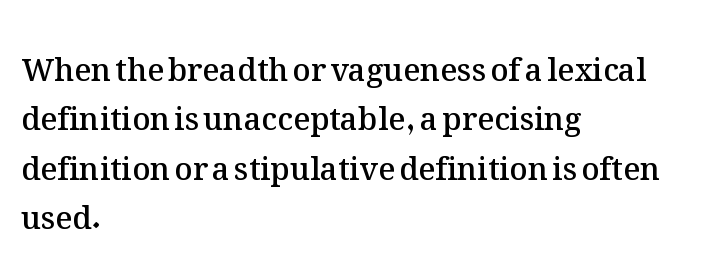
{"italic": "no", "bold": "semi", "weight": "semibold", "width": "normal", "stroke_contrast": "medium", "x_height": "medium", "monospaced": "no", "underline": "no", "align": "left", "line_spacing": "normal", "line_spacing_ratio": 1.59, "letter_spacing": "normal", "letter_spacing_em": 0.0, "glyph_px": 31}
